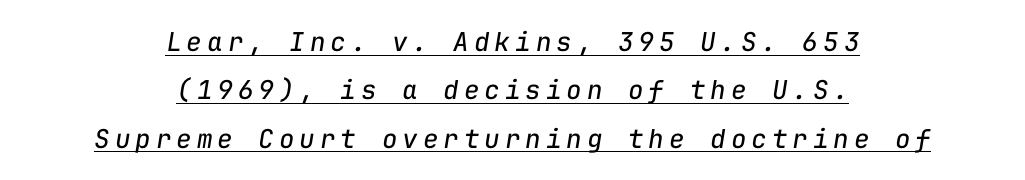
The image shows 26 px text type, italic (leaning right); set centered, line spacing 1.86x, underlined.
